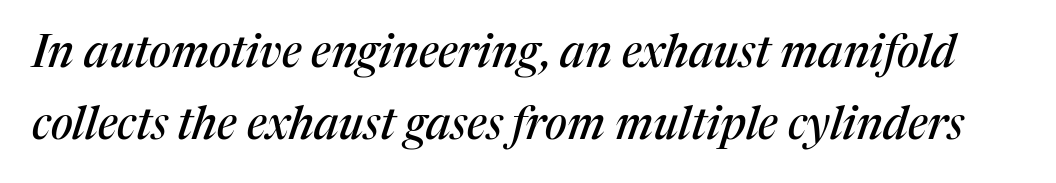
Q: Is the text italic (slanted)? A: Yes, it leans right by about 17 degrees.
Q: Is the typeface a serif or a sans-serif typeface? A: Serif.
Q: Is the text underlined? A: No.
Q: Is the spacing between letters normal or unusually wide? A: Normal.
Q: Is the spacing between lines tight, normal or loose? A: Normal.
Q: Width (condensed, normal, or wide)? A: Normal.
Q: Stroke contrast? A: Medium.
Q: x-height? A: Medium.
Q: Monospaced? A: No.
